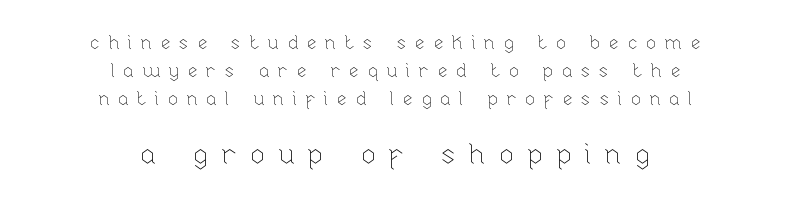
{"italic": "no", "bold": "no", "weight": "thin", "width": "normal", "stroke_contrast": "low", "x_height": "medium", "monospaced": "no", "underline": "no", "align": "center", "line_spacing": "normal", "line_spacing_ratio": 1.47, "letter_spacing": "wide", "letter_spacing_em": 0.41, "larger_block": "second", "size_ratio": 1.53, "glyph_px": 29}
